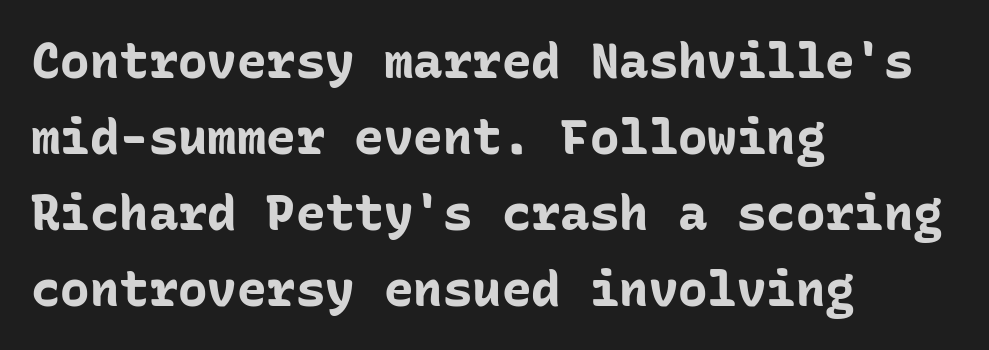
Q: Is the text bold? A: Yes.
Q: Is the text italic (slanted)? A: No, it is upright.
Q: Is the typeface a serif or a sans-serif typeface? A: Sans-serif.
Q: Is the text underlined? A: No.
Q: How is the paragraph aligned? A: Left-aligned.
Q: Is the spacing between letters normal or unusually wide? A: Normal.
Q: Is the spacing between lines tight, normal or loose? A: Normal.
Q: Width (condensed, normal, or wide)? A: Normal.
Q: Stroke contrast? A: Low.
Q: x-height? A: Medium.
Q: Monospaced? A: Yes.
